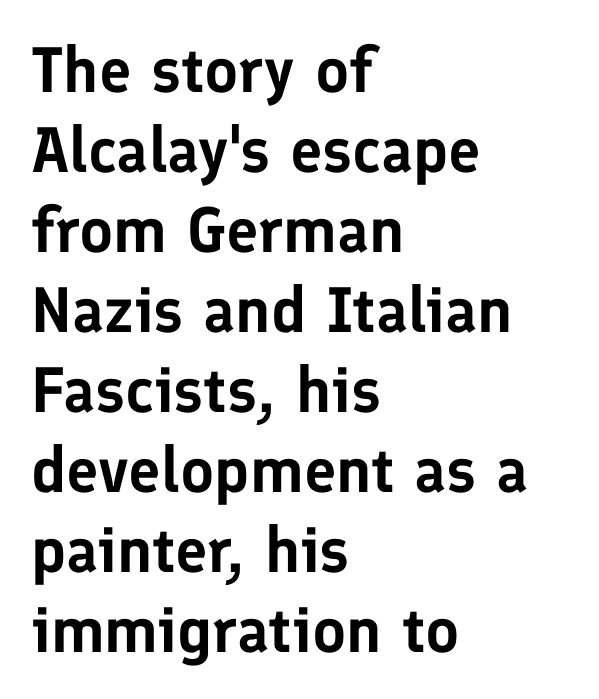
Q: Is the text italic (slanted)? A: No, it is upright.
Q: Is the typeface a serif or a sans-serif typeface? A: Sans-serif.
Q: Is the text underlined? A: No.
Q: How is the paragraph aligned? A: Left-aligned.
Q: Is the spacing between letters normal or unusually wide? A: Normal.
Q: Is the spacing between lines tight, normal or loose? A: Normal.
Q: Width (condensed, normal, or wide)? A: Normal.
Q: Stroke contrast? A: Low.
Q: x-height? A: Medium.
Q: Monospaced? A: No.
